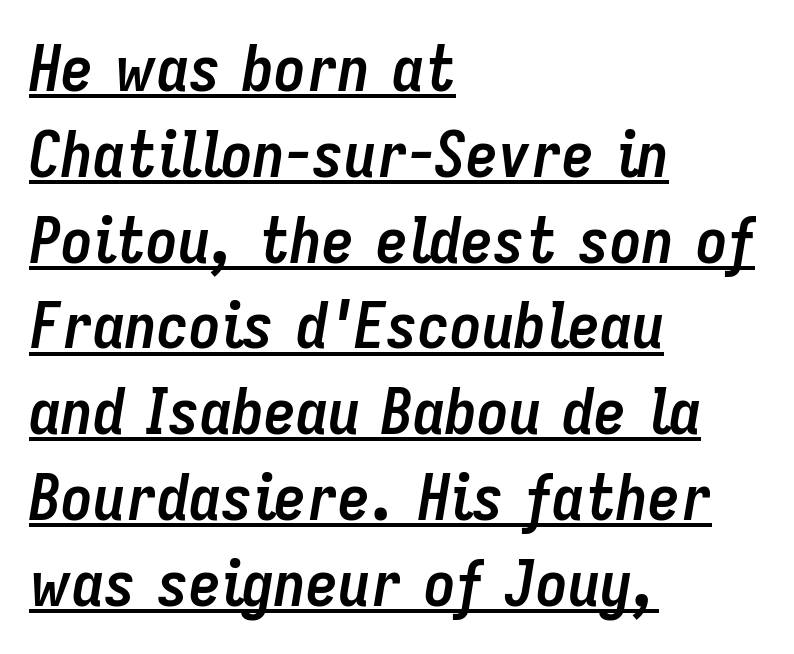
Q: Is the text bold? A: Yes.
Q: Is the text italic (slanted)? A: Yes, it leans right by about 9 degrees.
Q: Is the text underlined? A: Yes.
Q: How is the paragraph aligned? A: Left-aligned.
Q: Is the spacing between letters normal or unusually wide? A: Normal.
Q: Is the spacing between lines tight, normal or loose? A: Normal.
Q: Width (condensed, normal, or wide)? A: Condensed.
Q: Stroke contrast? A: Low.
Q: x-height? A: Medium.
Q: Monospaced? A: No.
